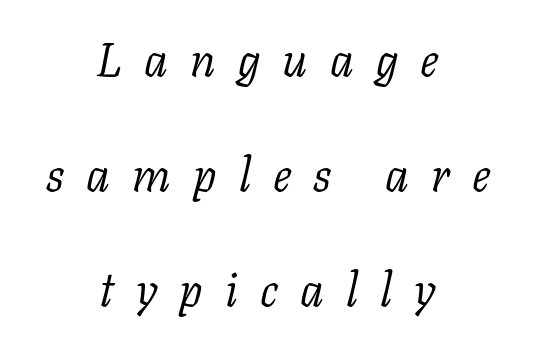
Q: Is the text bold? A: No.
Q: Is the text italic (slanted)? A: Yes, it leans right by about 11 degrees.
Q: Is the typeface a serif or a sans-serif typeface? A: Serif.
Q: Is the text underlined? A: No.
Q: How is the paragraph aligned? A: Centered.
Q: Is the spacing between letters normal or unusually wide? A: Unusually wide.
Q: Is the spacing between lines tight, normal or loose? A: Loose.
Q: Width (condensed, normal, or wide)? A: Normal.
Q: Stroke contrast? A: Low.
Q: x-height? A: Medium.
Q: Monospaced? A: No.
